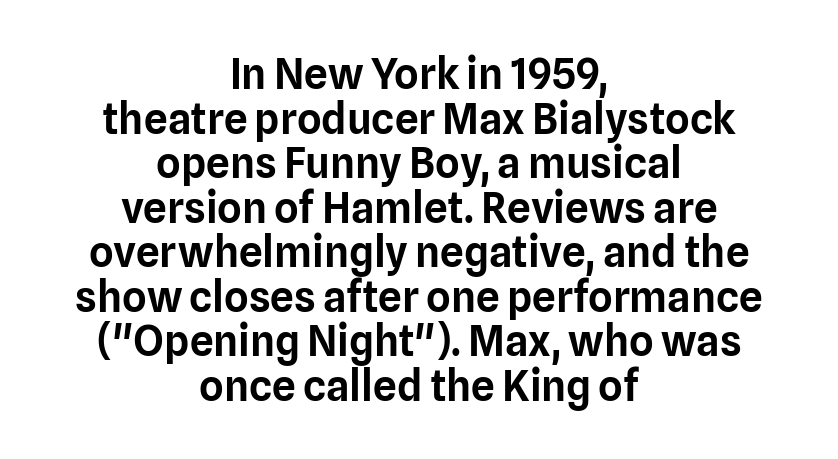
{"serif": "no", "italic": "no", "width": "normal", "stroke_contrast": "low", "x_height": "medium", "monospaced": "no", "underline": "no", "align": "center", "line_spacing": "tight", "line_spacing_ratio": 1.06, "letter_spacing": "normal", "letter_spacing_em": 0.0, "glyph_px": 42}
